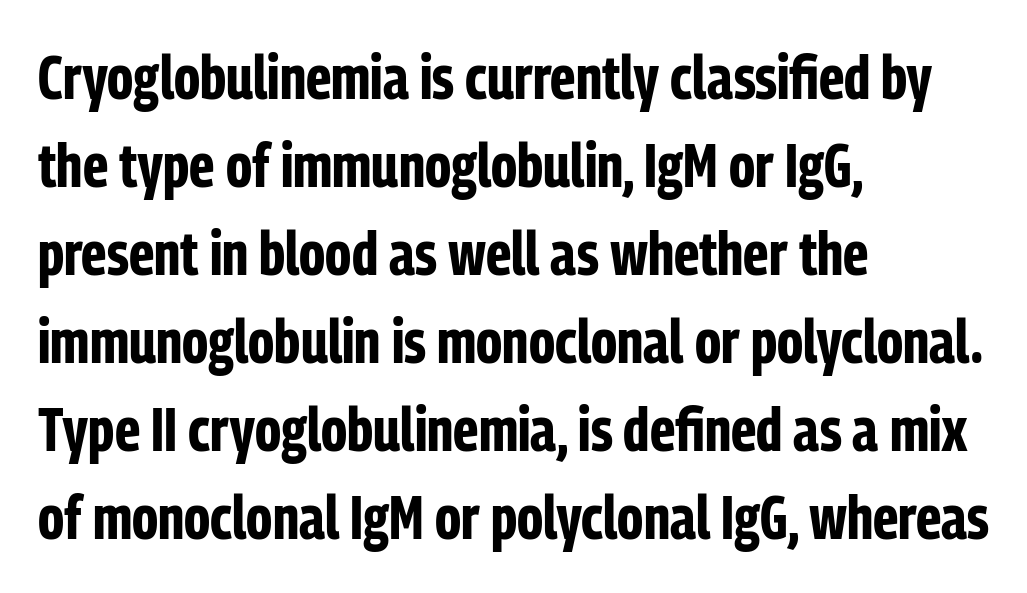
The image shows 62 px bold, condensed sans-serif type, upright; set left-aligned, normal line spacing (1.42x), normal letter spacing, not underlined; low stroke contrast and a medium x-height.
